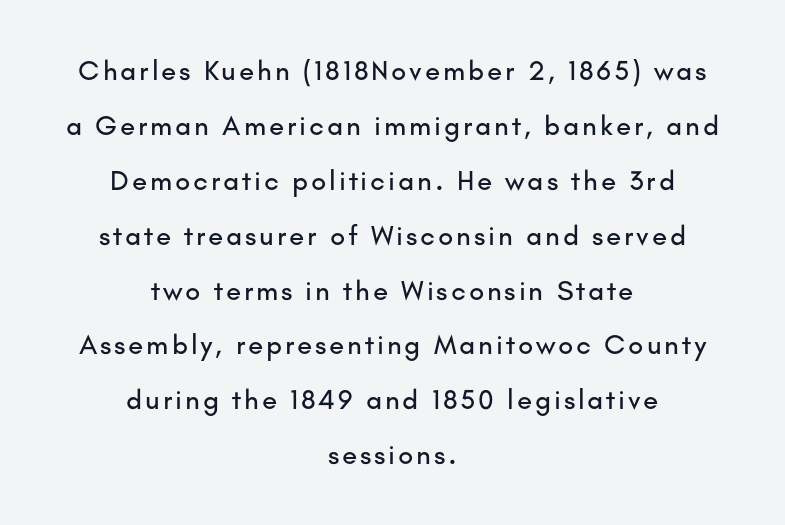
Q: Is the text italic (slanted)? A: No, it is upright.
Q: Is the typeface a serif or a sans-serif typeface? A: Sans-serif.
Q: Is the text underlined? A: No.
Q: How is the paragraph aligned? A: Centered.
Q: Is the spacing between lines tight, normal or loose? A: Loose.
Q: Width (condensed, normal, or wide)? A: Normal.
Q: Stroke contrast? A: Low.
Q: x-height? A: Small.
Q: Monospaced? A: No.
